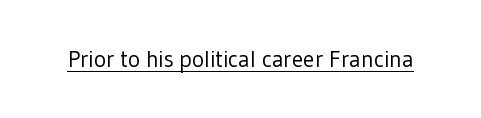
{"italic": "no", "bold": "no", "underline": "yes", "letter_spacing": "normal", "letter_spacing_em": 0.0, "glyph_px": 23}
